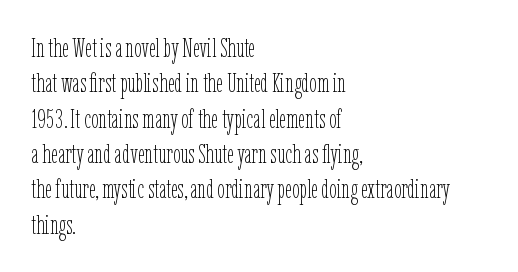
Line beginnings align vertically; line endings do not. The typography opts for an upright posture over an oblique one. Baseline-to-baseline distance is the conventional proportion of letter height. The characters are drawn with everyday or finer stroke widths. Here the glyphs are tracked normally, forming tight word shapes.
